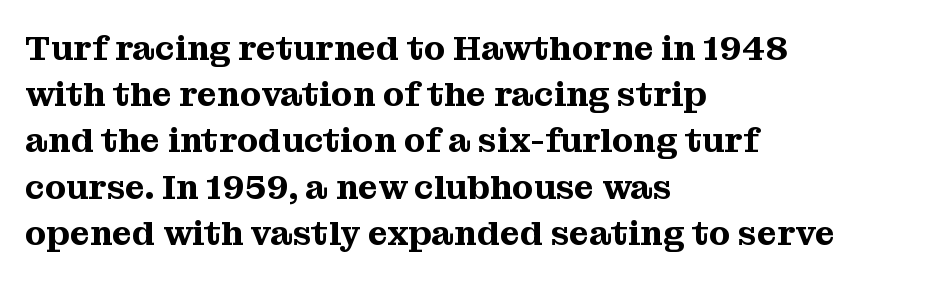
The image shows 35 px serif type, upright; set left-aligned, normal line spacing (1.32x), normal letter spacing, not underlined; medium stroke contrast and a medium x-height.
